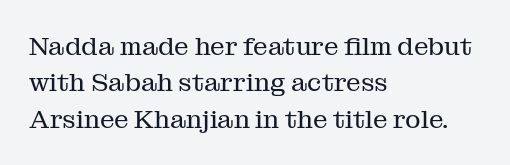
Short and long lines alike share a common starting point at left. The typeface has the unassuming heft of standard copy or less. Is the letter spacing exaggerated? No — it looks like the ordinary default. Has an underline been added? It has not. Posture: vertical.
